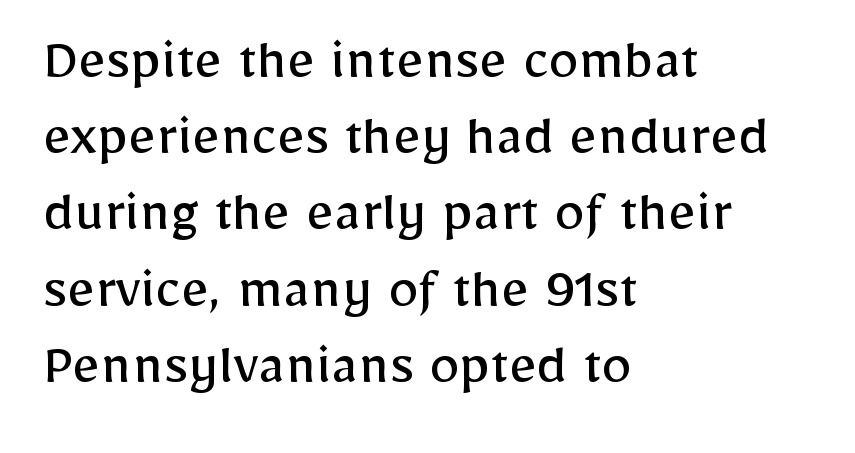
{"serif": "no", "italic": "no", "bold": "no", "weight": "regular", "width": "normal", "stroke_contrast": "low", "x_height": "medium", "monospaced": "no", "underline": "no", "align": "left", "line_spacing": "normal", "line_spacing_ratio": 1.25, "letter_spacing": "normal", "letter_spacing_em": 0.0, "glyph_px": 61}
